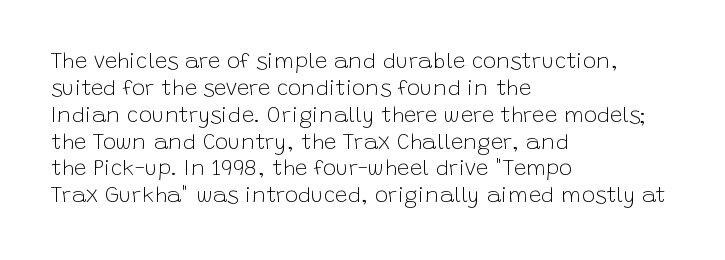
{"italic": "no", "bold": "no", "underline": "no", "align": "left", "line_spacing_ratio": 1.22, "letter_spacing": "normal", "letter_spacing_em": 0.0, "glyph_px": 22}
